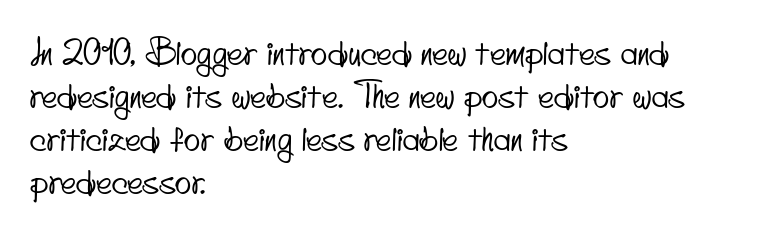
Is the letter spacing exaggerated? No — it looks like the ordinary default. A typesetter would call this proportional, since set widths differ per character. Type style note: lacks serifs. The glyphs are unaccompanied by any horizontal stroke below them.
